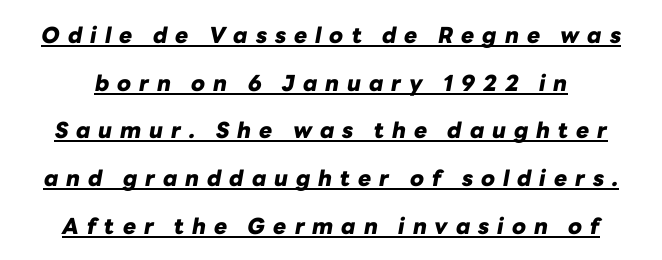
Honestly, the letter spacing is so wide it's the main thing you notice. Slant detected: the letters are inclined. The passage shown stacks its lines with a broad gap. Descenders here cross a horizontal rule under the line. Summary of weight: heavy, a full bold.
